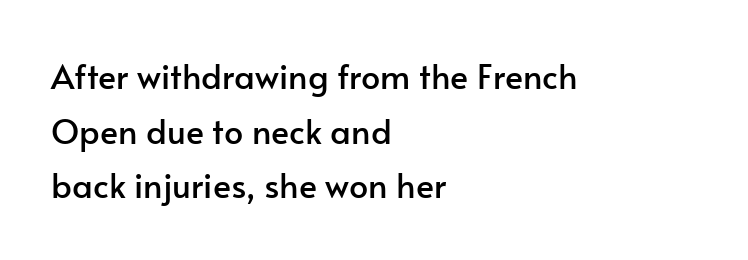
Q: Is the text italic (slanted)? A: No, it is upright.
Q: Is the typeface a serif or a sans-serif typeface? A: Sans-serif.
Q: Is the text underlined? A: No.
Q: How is the paragraph aligned? A: Left-aligned.
Q: Is the spacing between letters normal or unusually wide? A: Normal.
Q: Is the spacing between lines tight, normal or loose? A: Normal.
Q: Width (condensed, normal, or wide)? A: Normal.
Q: Stroke contrast? A: Low.
Q: x-height? A: Small.
Q: Monospaced? A: No.
